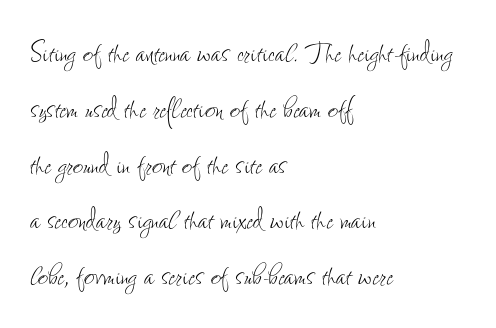
Typeset ragged right — the left edge is the straight one. The horizontal fit of the characters is conventional and even. Ink coverage per letter is moderate at most.
